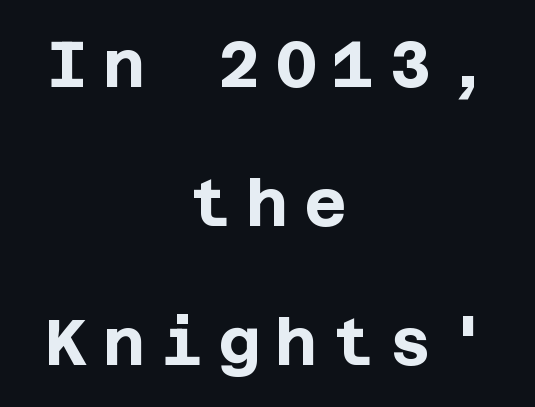
{"serif": "no", "italic": "no", "bold": "yes", "weight": "bold", "width": "normal", "stroke_contrast": "low", "x_height": "large", "underline": "no", "align": "center", "line_spacing": "loose", "line_spacing_ratio": 2.14, "letter_spacing": "wide", "letter_spacing_em": 0.23, "glyph_px": 65}
